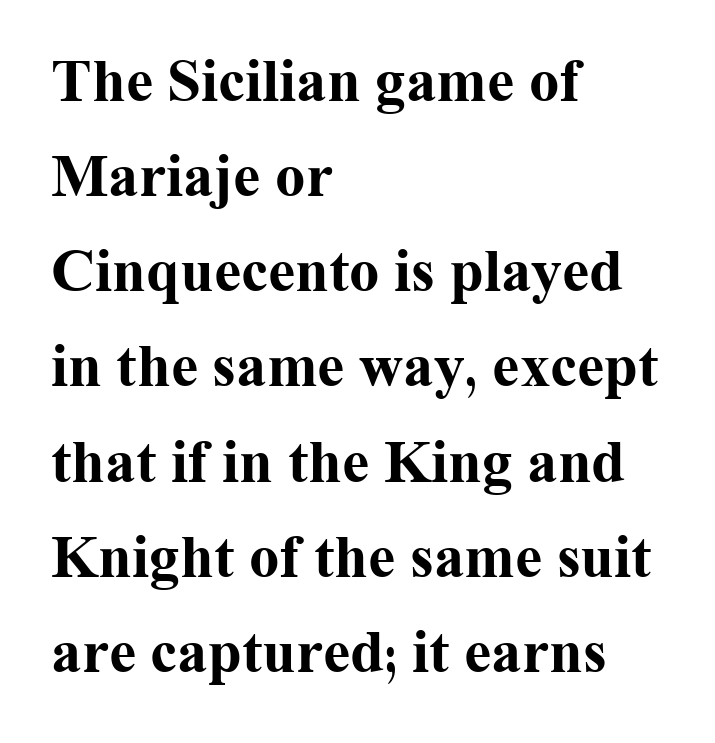
The image shows 61 px bold serif type, upright; set left-aligned, normal line spacing (1.56x), normal letter spacing, not underlined; medium stroke contrast and a medium x-height.
